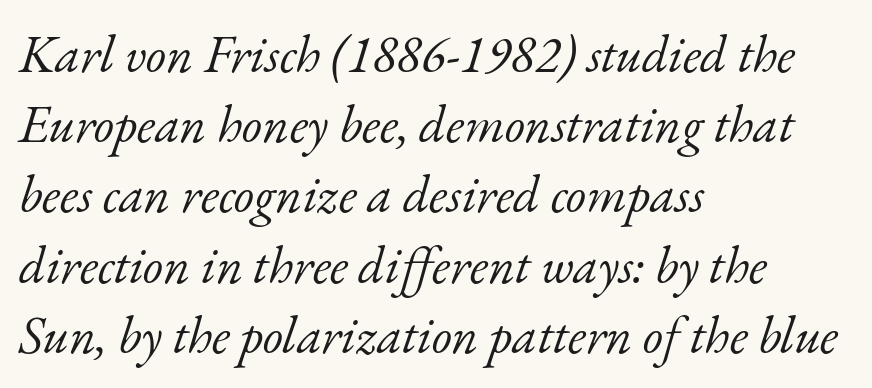
{"serif": "yes", "italic": "yes", "lean": "right", "slant_degrees": 17, "bold": "no", "weight": "light", "width": "normal", "stroke_contrast": "low", "x_height": "small", "monospaced": "no", "underline": "no", "align": "left", "line_spacing": "normal", "line_spacing_ratio": 1.35, "letter_spacing": "normal", "letter_spacing_em": 0.0, "glyph_px": 52}
